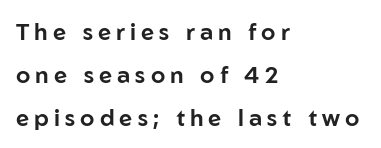
Does the lettering tilt? It doesn't — this is upright. Each line starts at the same left margin while the right side varies. This rendering widens character spacing well past its baseline value. Honestly, there is no underline to notice here at all.
